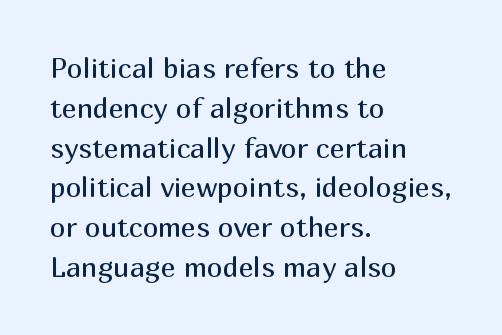
Q: Is the text bold? A: No.
Q: Is the text italic (slanted)? A: No, it is upright.
Q: Is the typeface a serif or a sans-serif typeface? A: Sans-serif.
Q: Is the text underlined? A: No.
Q: How is the paragraph aligned? A: Left-aligned.
Q: Is the spacing between letters normal or unusually wide? A: Normal.
Q: Is the spacing between lines tight, normal or loose? A: Normal.
Q: Width (condensed, normal, or wide)? A: Normal.
Q: Stroke contrast? A: Medium.
Q: x-height? A: Medium.
Q: Monospaced? A: No.
